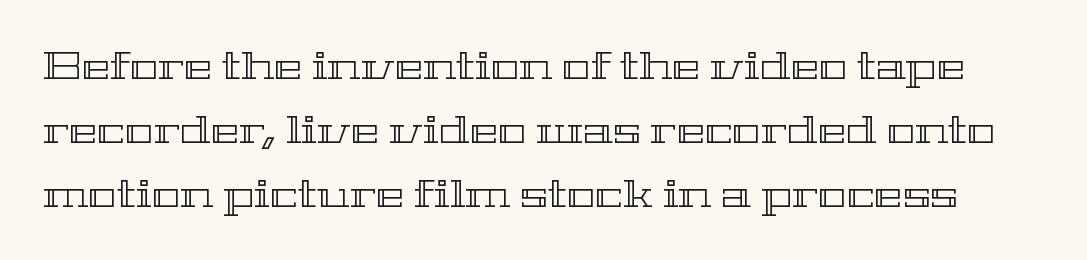
Designer's note — italics off, roman on. The line-height multiplier appears to be the usual default. Clear beneath every line of the passage. Proportional: the letters do not fall into vertical columns.
